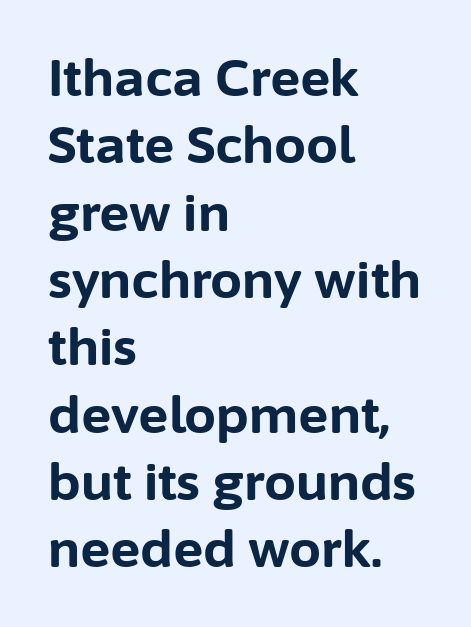
The image shows 51 px bold sans-serif type, upright; set left-aligned, normal line spacing (1.32x), normal letter spacing, not underlined; low stroke contrast and a medium x-height.
